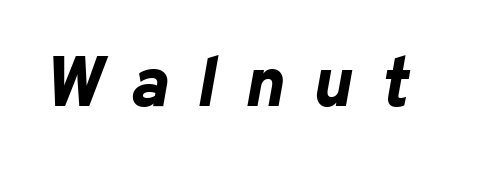
Q: Is the text bold? A: Yes.
Q: Is the text italic (slanted)? A: Yes, it leans right by about 10 degrees.
Q: Is the text underlined? A: No.
Q: Is the spacing between letters normal or unusually wide? A: Unusually wide.
Q: Width (condensed, normal, or wide)? A: Normal.
Q: Stroke contrast? A: Low.
Q: x-height? A: Medium.
Q: Monospaced? A: No.
